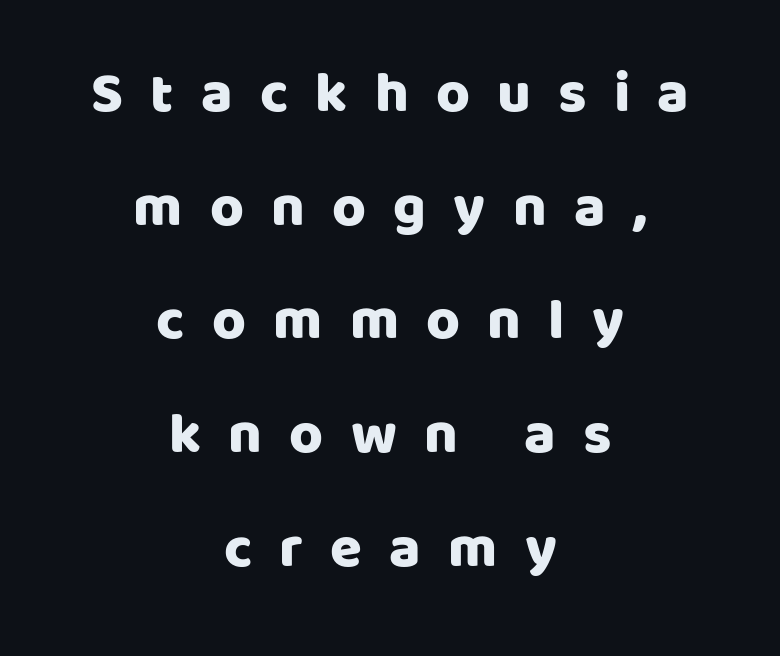
{"serif": "no", "italic": "no", "width": "normal", "stroke_contrast": "low", "x_height": "large", "monospaced": "no", "underline": "no", "align": "center", "line_spacing": "loose", "line_spacing_ratio": 1.96, "letter_spacing": "wide", "letter_spacing_em": 0.47, "glyph_px": 58}
